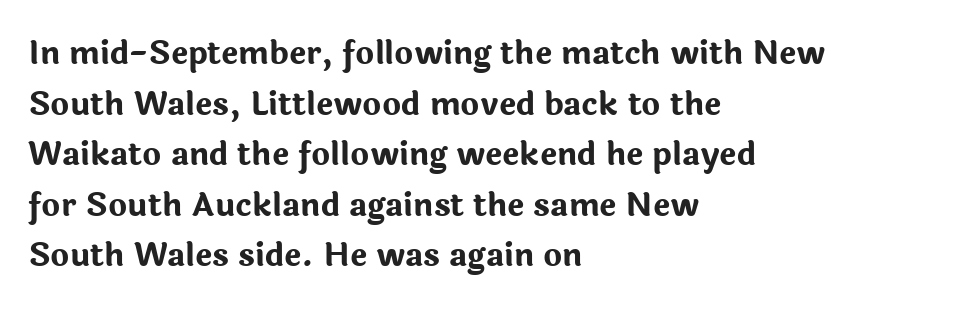
Notice how thick the strokes are: this is what a full bold looks like. The typeface chosen for these lines omits serifs. This sample has the flowing, uneven cadence of proportional lettering. The lines in this sample share a left origin and differ only in where they stop. These lines keep a tight, regular rhythm from letter to letter.
